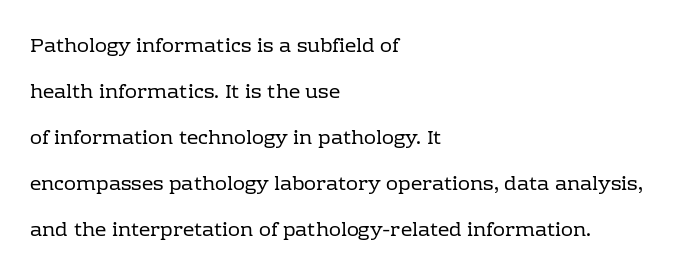
The image shows 20 px text type, upright; set left-aligned, loose line spacing (2.3x), normal letter spacing, not underlined.
